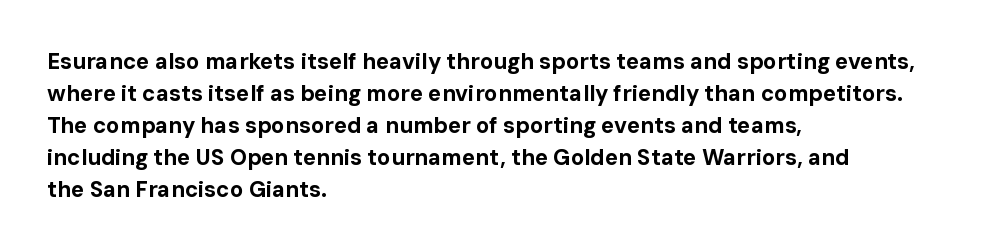
Students, observe: this is what conventionally led text looks like. Ascenders rise straight up at ninety degrees. Pretty heavy lettering here — definitely bold. The words here are not underlined.
